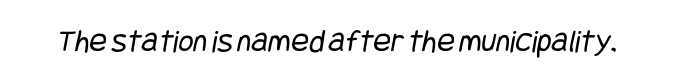
The image shows 33 px regular-weight, condensed sans-serif type; set normal letter spacing, not underlined; low stroke contrast and a large x-height.
